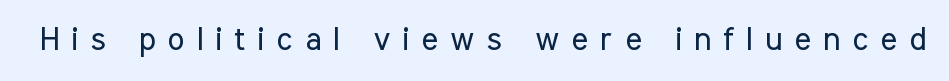
Q: Is the text bold? A: No.
Q: Is the text italic (slanted)? A: No, it is upright.
Q: Is the typeface a serif or a sans-serif typeface? A: Sans-serif.
Q: Is the text underlined? A: No.
Q: Is the spacing between letters normal or unusually wide? A: Unusually wide.
Q: Width (condensed, normal, or wide)? A: Condensed.
Q: Stroke contrast? A: Low.
Q: x-height? A: Medium.
Q: Monospaced? A: No.
